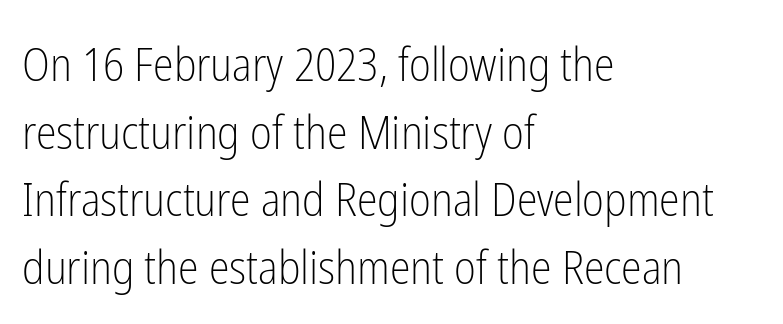
Weight: in the light-to-regular range. You could not count columns in this text — the font is proportionally spaced. Descender tails drop into unmarked territory. Nothing sits at the stroke ends, so this counts as sans-serif.
